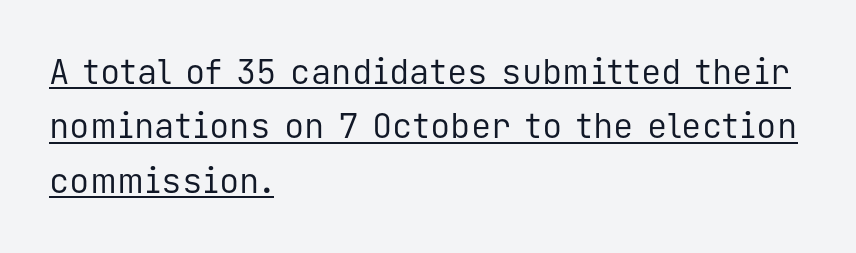
This is roman type, the default non-slanted kind. Notice how a bar underscores the lettering throughout. If you measured baseline to baseline, you'd find a middling distance. Unlike a traditional serif, this face leaves its strokes unadorned. The type is set solid horizontally, with unmodified tracking. Think of a typewriter: that constant character pitch is what you see here.
